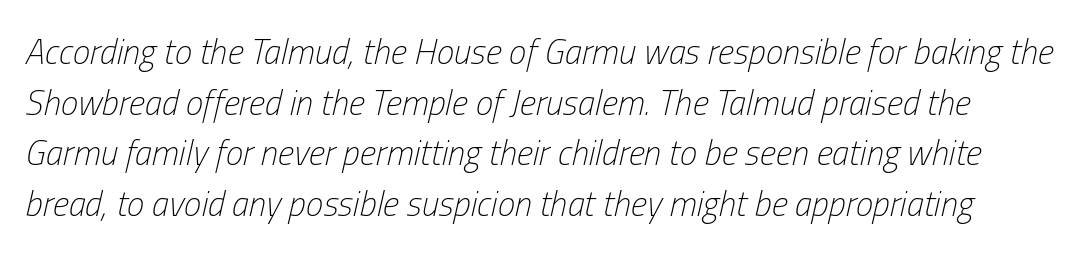
Q: Is the text bold? A: No.
Q: Is the text italic (slanted)? A: Yes, it leans right by about 13 degrees.
Q: Is the text underlined? A: No.
Q: Is the spacing between letters normal or unusually wide? A: Normal.
Q: Is the spacing between lines tight, normal or loose? A: Normal.
Q: Width (condensed, normal, or wide)? A: Condensed.
Q: Stroke contrast? A: Low.
Q: x-height? A: Medium.
Q: Monospaced? A: No.
